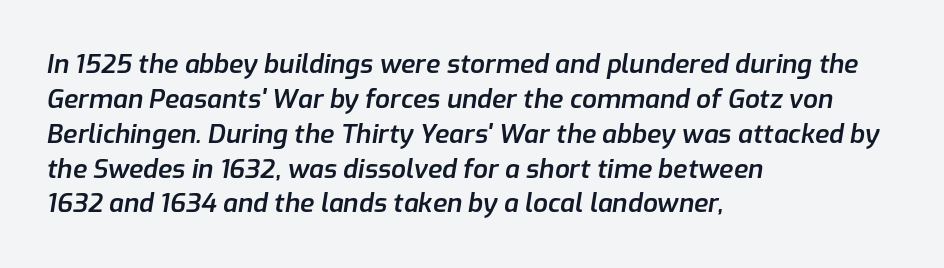
{"italic": "yes", "lean": "right", "slant_degrees": 9, "bold": "semi", "underline": "no", "align": "left", "line_spacing": "normal", "line_spacing_ratio": 1.34, "letter_spacing": "normal", "letter_spacing_em": 0.0, "glyph_px": 26}
